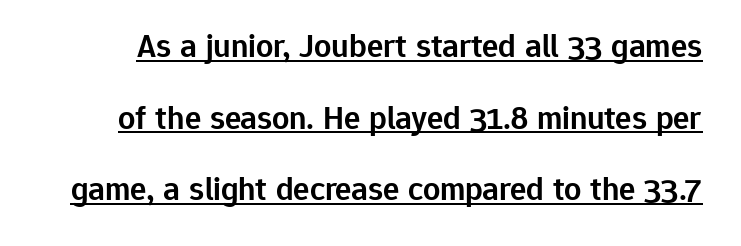
{"serif": "no", "italic": "no", "bold": "semi", "weight": "semibold", "width": "normal", "stroke_contrast": "low", "x_height": "medium", "monospaced": "no", "underline": "yes", "line_spacing": "loose", "line_spacing_ratio": 2.11, "letter_spacing": "normal", "letter_spacing_em": 0.0, "glyph_px": 34}
